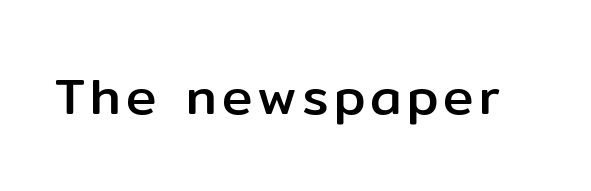
{"serif": "no", "italic": "no", "width": "normal", "stroke_contrast": "low", "x_height": "medium", "monospaced": "no", "underline": "no", "glyph_px": 51}
